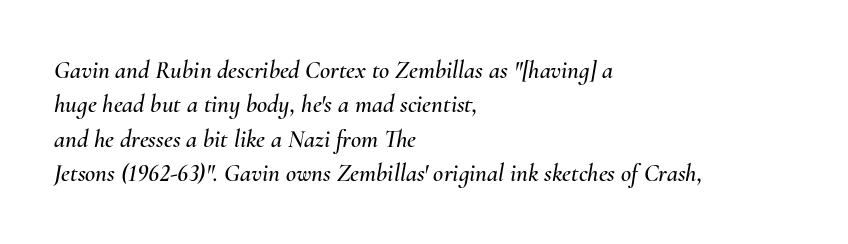
Q: Is the text italic (slanted)? A: Yes, it leans right by about 10 degrees.
Q: Is the text underlined? A: No.
Q: How is the paragraph aligned? A: Left-aligned.
Q: Is the spacing between letters normal or unusually wide? A: Normal.
Q: Is the spacing between lines tight, normal or loose? A: Normal.
